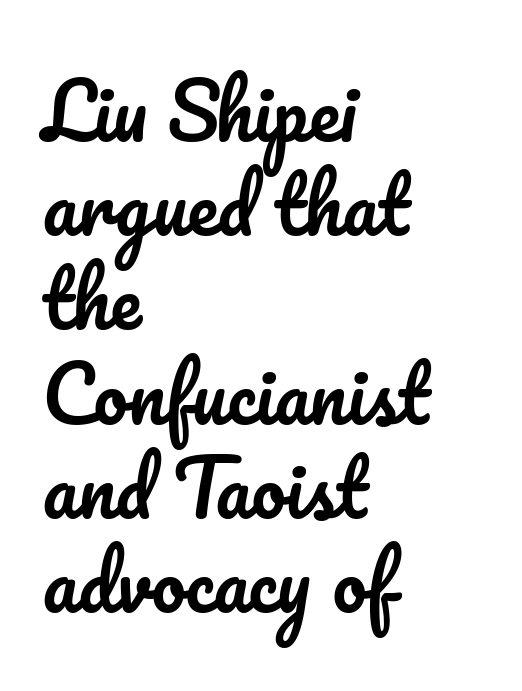
{"width": "normal", "stroke_contrast": "low", "x_height": "small", "monospaced": "no", "underline": "no", "align": "left", "line_spacing_ratio": 1.24, "letter_spacing": "normal", "letter_spacing_em": 0.0, "glyph_px": 76}
